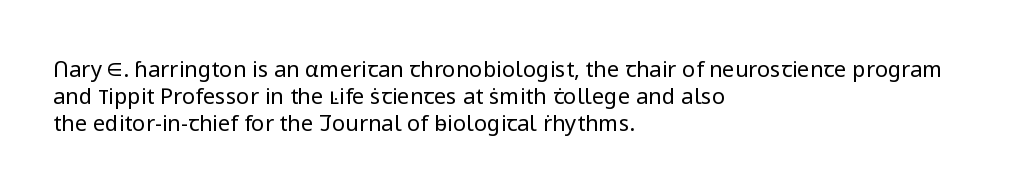
Honestly, the letter spacing is just normal — you wouldn't notice it. A student would call this left alignment; a typographer would say flush left, rag right. The font sits on the lighter half of the weight spectrum, regular included. Just letters on the line, the space beneath them empty.
